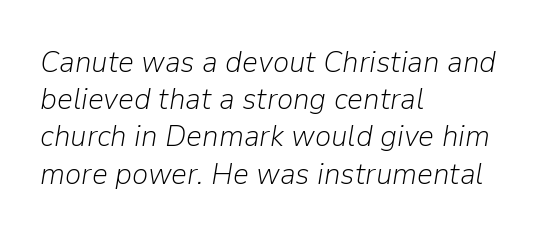
Q: Is the text bold? A: No.
Q: Is the text italic (slanted)? A: Yes, it leans right by about 9 degrees.
Q: Is the text underlined? A: No.
Q: How is the paragraph aligned? A: Left-aligned.
Q: Is the spacing between letters normal or unusually wide? A: Normal.
Q: Width (condensed, normal, or wide)? A: Normal.
Q: Stroke contrast? A: Low.
Q: x-height? A: Medium.
Q: Monospaced? A: No.
